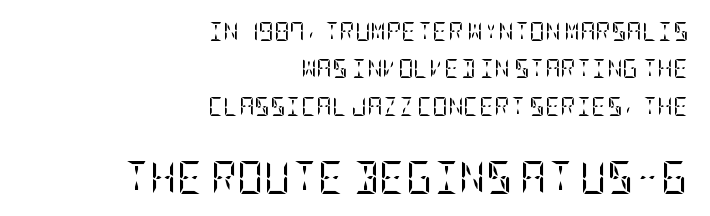
Plain, unruled lines of type. Each new line begins a long way beneath the previous one. Nobody touched the tracking dial on this one. Is the lower block the larger one? Yes — the lower block carries the bigger type. Characters remain perfectly vertical along every line. The strokes carry an ordinary text weight at most.
